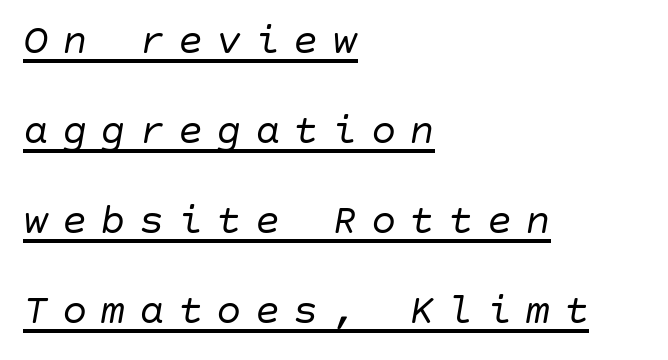
{"italic": "yes", "lean": "right", "slant_degrees": 10, "bold": "no", "weight": "regular", "width": "normal", "stroke_contrast": "low", "x_height": "large", "underline": "yes", "align": "left", "line_spacing": "loose", "line_spacing_ratio": 2.14, "letter_spacing": "wide", "letter_spacing_em": 0.32, "glyph_px": 42}
